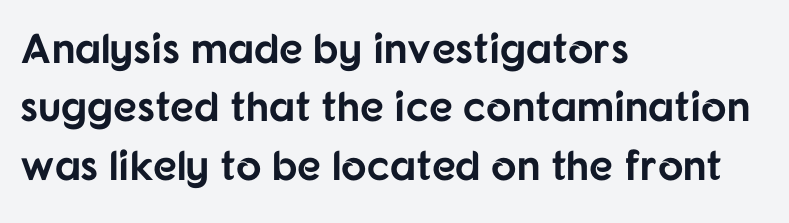
{"serif": "no", "italic": "no", "bold": "yes", "weight": "bold", "width": "normal", "stroke_contrast": "low", "x_height": "medium", "monospaced": "no", "underline": "no", "align": "left", "line_spacing": "normal", "line_spacing_ratio": 1.39, "letter_spacing": "normal", "letter_spacing_em": 0.0, "glyph_px": 42}
